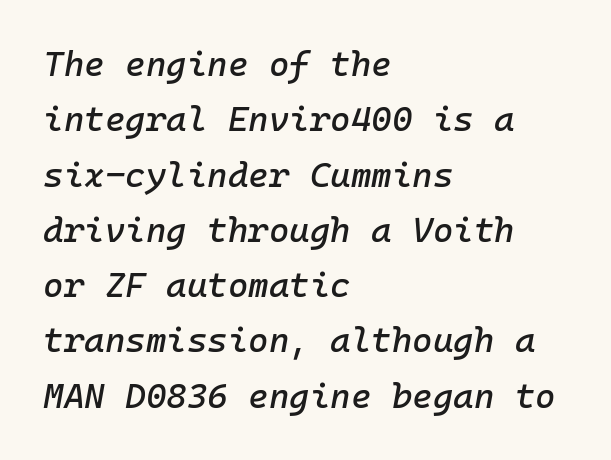
A student would call this left alignment; a typographer would say flush left, rag right. Rows of type keep a routine distance in the vertical direction. Note the uniform advance width — an 'i' takes as much space as an 'm'. A typesetter would mark this as italic. Check under the words: just untouched page. Honestly, the letter spacing is just normal — you wouldn't notice it.
